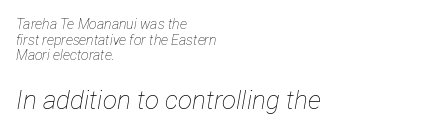
What stands out about the letter spacing? Nothing — it is the standard amount. Summary of vertical rhythm: compact, with narrow interline spacing. Lines of text with bare space underneath. The font's italic variant was chosen for this text. These lines are set flush left with a ragged right edge.
